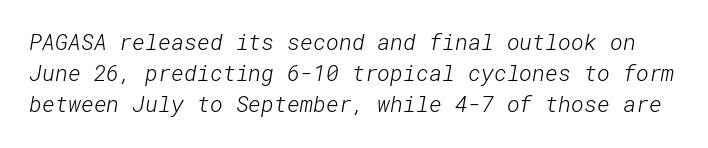
Ink coverage per letter is moderate at most. Check under the words: just untouched page. The type is set solid horizontally, with unmodified tracking. These lines sit exactly where default settings would place them.
